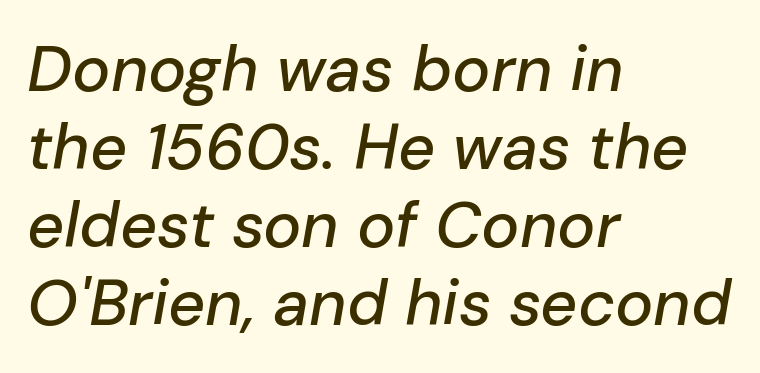
{"italic": "yes", "lean": "right", "slant_degrees": 10, "width": "normal", "stroke_contrast": "low", "x_height": "medium", "monospaced": "no", "underline": "no", "align": "left", "line_spacing_ratio": 1.22, "letter_spacing": "normal", "letter_spacing_em": 0.0, "glyph_px": 64}
